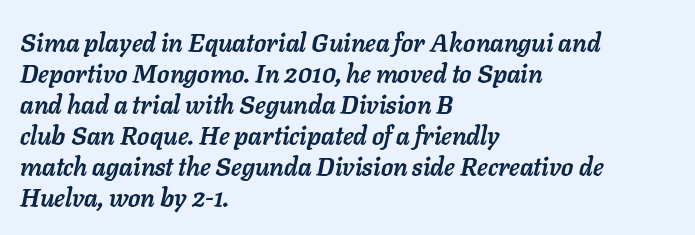
Q: Is the text bold? A: Yes.
Q: Is the text italic (slanted)? A: Yes, it leans right by about 11 degrees.
Q: Is the text underlined? A: No.
Q: How is the paragraph aligned? A: Left-aligned.
Q: Is the spacing between letters normal or unusually wide? A: Normal.
